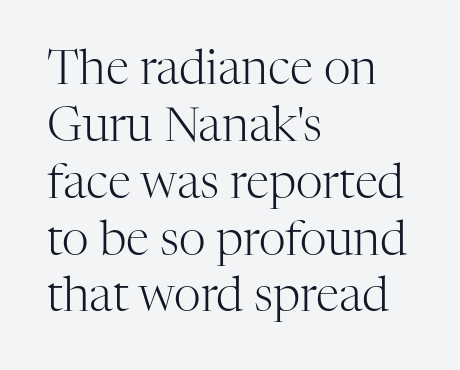
Q: Is the text bold? A: No.
Q: Is the text italic (slanted)? A: No, it is upright.
Q: Is the typeface a serif or a sans-serif typeface? A: Serif.
Q: Is the text underlined? A: No.
Q: How is the paragraph aligned? A: Left-aligned.
Q: Is the spacing between letters normal or unusually wide? A: Normal.
Q: Width (condensed, normal, or wide)? A: Normal.
Q: Stroke contrast? A: High.
Q: x-height? A: Medium.
Q: Monospaced? A: No.
